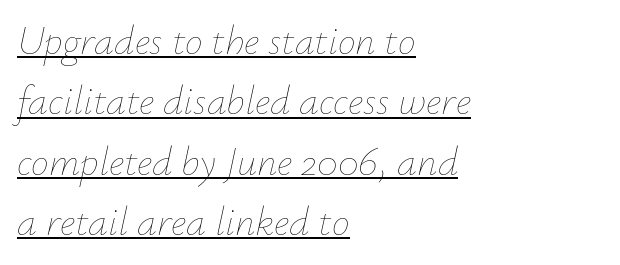
The image shows 40 px thin type, italic (leaning right); set left-aligned, normal line spacing (1.51x), normal letter spacing, underlined; low stroke contrast and a small x-height.
